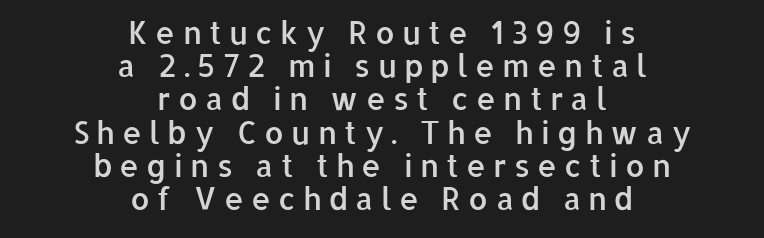
The image shows 31 px semibold sans-serif type, upright; set centered, tight line spacing (1.07x), unusually wide letter spacing (+0.23 em), not underlined; low stroke contrast and a medium x-height.
